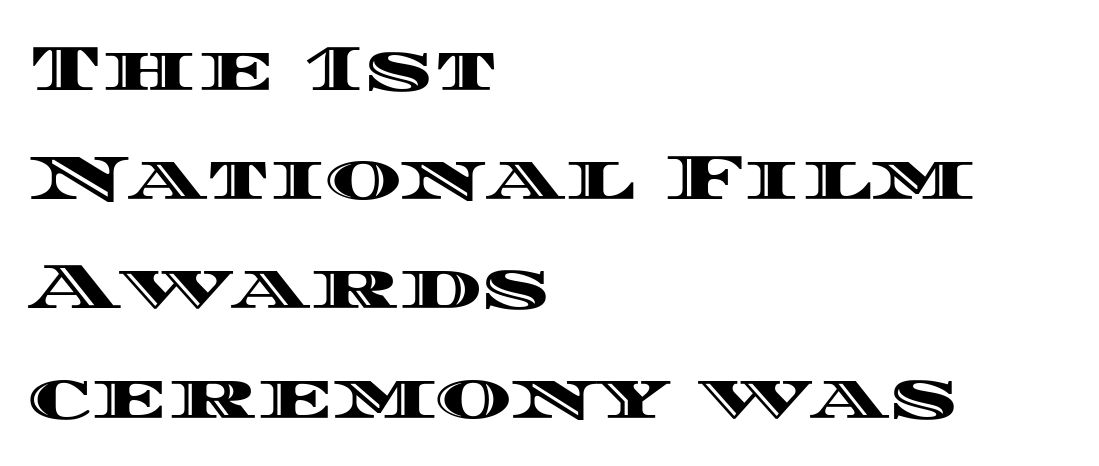
Clear beneath every line of the passage. Visually the block forms a straight wall on the left and a jagged coastline on the right. Every character sits straight up, as roman type does. Each word holds together tightly as a unit, with standard inter-letter gaps.
